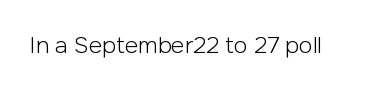
The type is set solid horizontally, with unmodified tracking. Words float on clear page, feet unadorned. A quiet, ordinary-to-light weight characterises the typeface. The type sits square on the baseline with zero lean.
